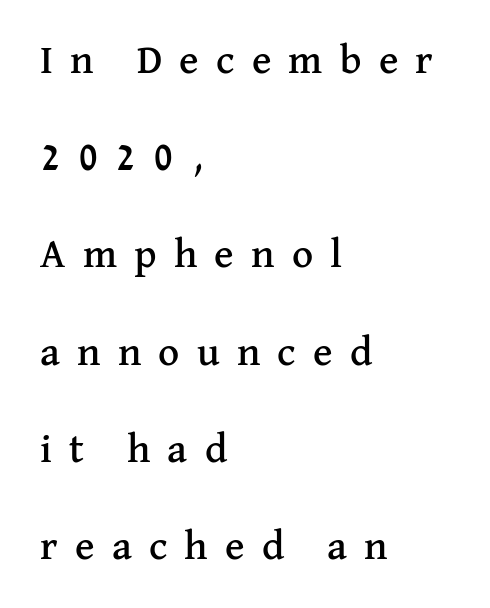
Reading down the column, the eye jumps a long way to each next line. Little horizontal feet cap the strokes, marking this as serif type. Spacing between characters has been opened up far beyond the box default. Spacing verdict: proportional, widths tailored to each character. The lettering stays uniformly vertical, giving the passage a roman look.
